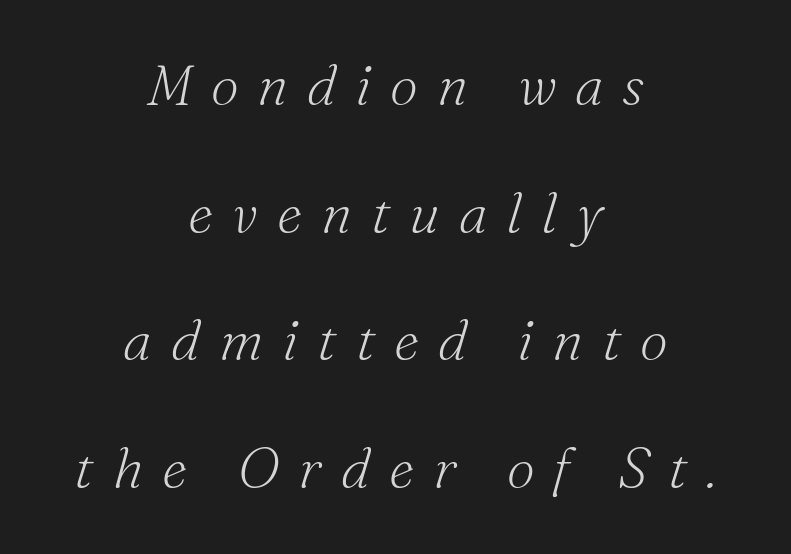
Q: Is the text bold? A: No.
Q: Is the text italic (slanted)? A: Yes, it leans right by about 16 degrees.
Q: Is the typeface a serif or a sans-serif typeface? A: Serif.
Q: Is the text underlined? A: No.
Q: How is the paragraph aligned? A: Centered.
Q: Is the spacing between letters normal or unusually wide? A: Unusually wide.
Q: Is the spacing between lines tight, normal or loose? A: Loose.
Q: Width (condensed, normal, or wide)? A: Normal.
Q: Stroke contrast? A: Medium.
Q: x-height? A: Small.
Q: Monospaced? A: No.
